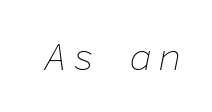
The image shows 39 px thin type, italic (leaning right), monospaced; set not underlined; low stroke contrast and a medium x-height.
